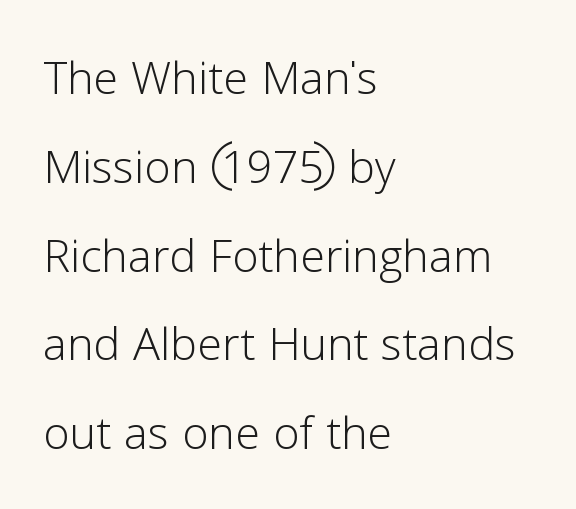
The image shows 60 px light sans-serif type, upright; set left-aligned, normal line spacing (1.48x), normal letter spacing, not underlined; low stroke contrast and a medium x-height.
